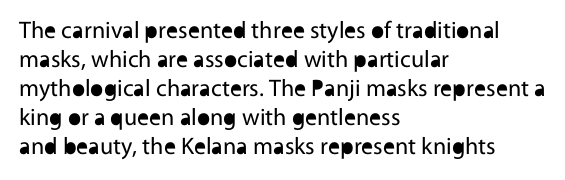
The image shows 24 px text type, upright; set left-aligned, line spacing 1.21x, normal letter spacing, not underlined.
